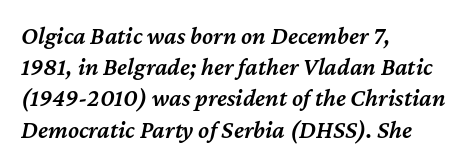
The image shows 25 px text type, italic (leaning right); set left-aligned, normal line spacing (1.25x), normal letter spacing, not underlined.
